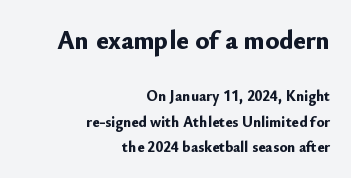
Which of the two is more prominent by size? The first, at the top. Honestly, the letter spacing is just normal — you wouldn't notice it. The foot of each line stays bare and open. The rendering uses a moderate line-height, typical for paragraphs. The glyphs have the mass of a bold cut. The ragged edge is on the left, which tells us the setting is flush right.
